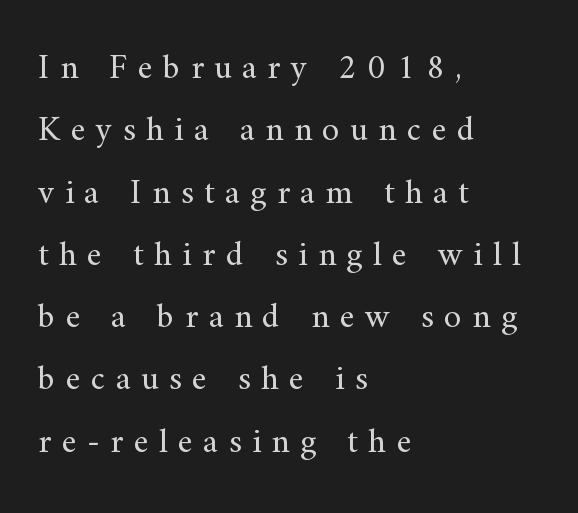
Q: Is the text bold? A: No.
Q: Is the text italic (slanted)? A: No, it is upright.
Q: Is the typeface a serif or a sans-serif typeface? A: Serif.
Q: Is the text underlined? A: No.
Q: How is the paragraph aligned? A: Left-aligned.
Q: Is the spacing between letters normal or unusually wide? A: Unusually wide.
Q: Width (condensed, normal, or wide)? A: Normal.
Q: Stroke contrast? A: Medium.
Q: x-height? A: Small.
Q: Monospaced? A: No.
